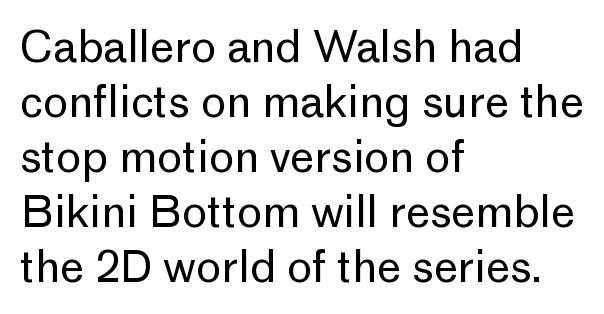
The image shows 43 px regular-weight sans-serif type, upright; set left-aligned, normal line spacing (1.28x), normal letter spacing, not underlined; low stroke contrast and a medium x-height.
